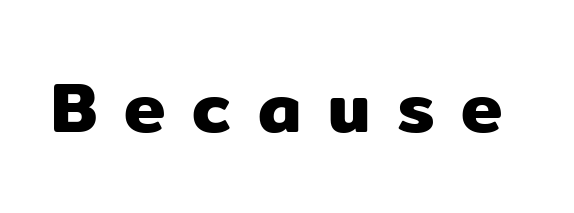
{"serif": "no", "italic": "no", "width": "normal", "stroke_contrast": "low", "x_height": "medium", "monospaced": "no", "underline": "no", "letter_spacing": "wide", "letter_spacing_em": 0.38, "glyph_px": 70}
